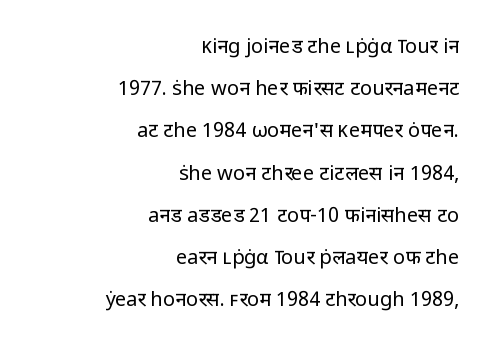
Q: Is the text bold? A: No.
Q: Is the text italic (slanted)? A: No, it is upright.
Q: Is the text underlined? A: No.
Q: How is the paragraph aligned? A: Right-aligned.
Q: Is the spacing between letters normal or unusually wide? A: Normal.
Q: Is the spacing between lines tight, normal or loose? A: Loose.
